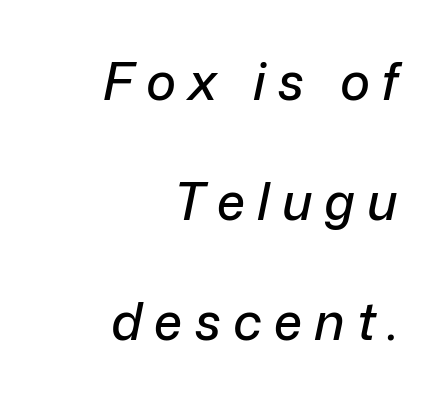
The image shows 51 px text type, italic (leaning right); set right-aligned, loose line spacing (2.35x), unusually wide letter spacing (+0.24 em), not underlined; low stroke contrast and a medium x-height.
